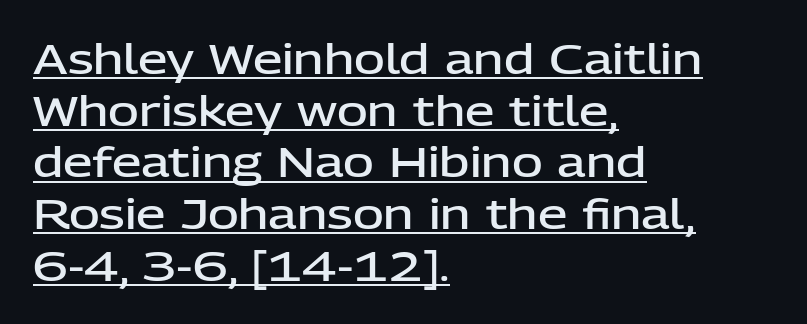
Every row of glyphs begins at an identical x-position on the left. A sans-serif font was chosen for this passage. Each word holds together tightly as a unit, with standard inter-letter gaps. The face used here appears with an underline applied.
